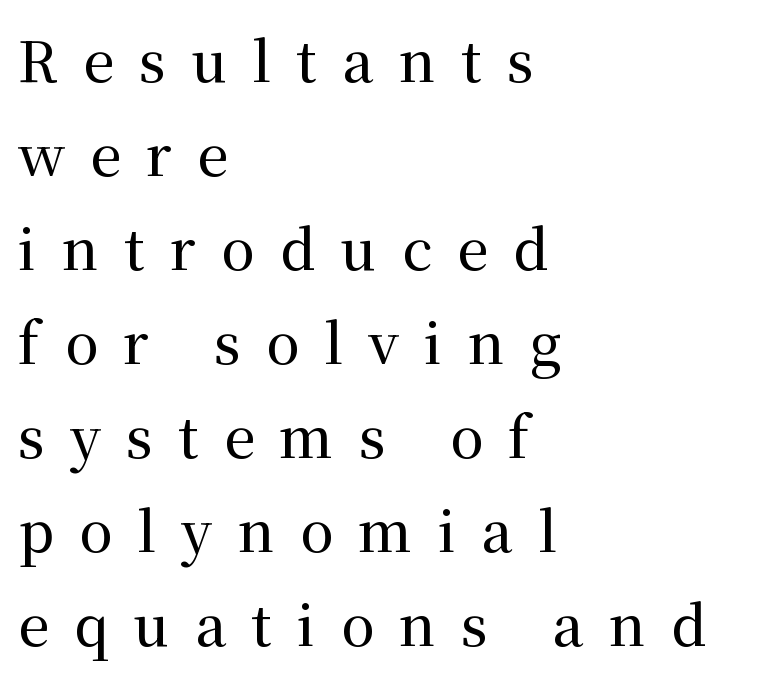
{"serif": "yes", "italic": "no", "width": "normal", "stroke_contrast": "medium", "x_height": "medium", "monospaced": "no", "underline": "no", "align": "left", "line_spacing_ratio": 1.71, "letter_spacing": "wide", "letter_spacing_em": 0.46, "glyph_px": 55}
